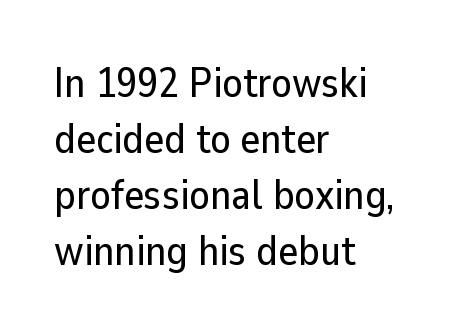
Q: Is the text italic (slanted)? A: No, it is upright.
Q: Is the typeface a serif or a sans-serif typeface? A: Sans-serif.
Q: Is the text underlined? A: No.
Q: How is the paragraph aligned? A: Left-aligned.
Q: Is the spacing between letters normal or unusually wide? A: Normal.
Q: Is the spacing between lines tight, normal or loose? A: Normal.
Q: Width (condensed, normal, or wide)? A: Normal.
Q: Stroke contrast? A: Low.
Q: x-height? A: Medium.
Q: Monospaced? A: No.
